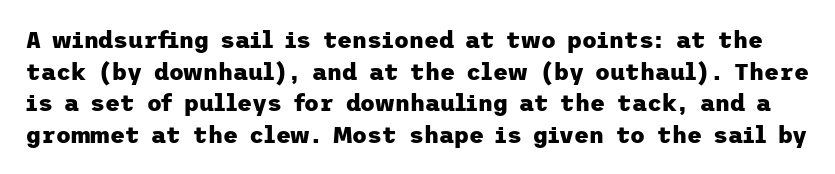
Vertically, the passage feels balanced, rows spaced as you'd expect. I'd describe the lettering as bold — thick and assertive. Letters rest on an invisible, unmarked baseline. There is no visible air inserted between adjacent glyphs. Posture: upright roman.
